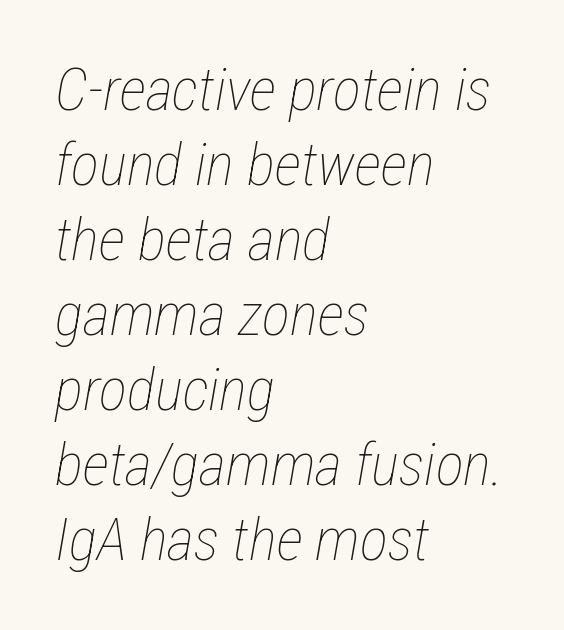
The image shows 59 px thin, condensed type, italic (leaning right); set left-aligned, normal line spacing (1.27x), normal letter spacing, not underlined; low stroke contrast and a medium x-height.
